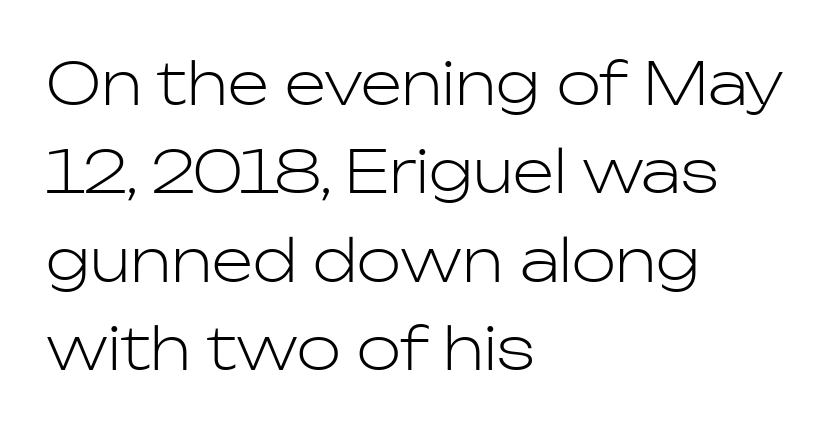
Q: Is the text bold? A: No.
Q: Is the text italic (slanted)? A: No, it is upright.
Q: Is the typeface a serif or a sans-serif typeface? A: Sans-serif.
Q: Is the text underlined? A: No.
Q: How is the paragraph aligned? A: Left-aligned.
Q: Is the spacing between letters normal or unusually wide? A: Normal.
Q: Is the spacing between lines tight, normal or loose? A: Normal.
Q: Width (condensed, normal, or wide)? A: Normal.
Q: Stroke contrast? A: Low.
Q: x-height? A: Medium.
Q: Monospaced? A: No.
